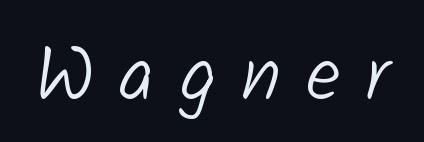
{"serif": "no", "bold": "no", "weight": "light", "width": "normal", "stroke_contrast": "low", "x_height": "medium", "monospaced": "no", "underline": "no", "letter_spacing": "wide", "letter_spacing_em": 0.32, "glyph_px": 78}
